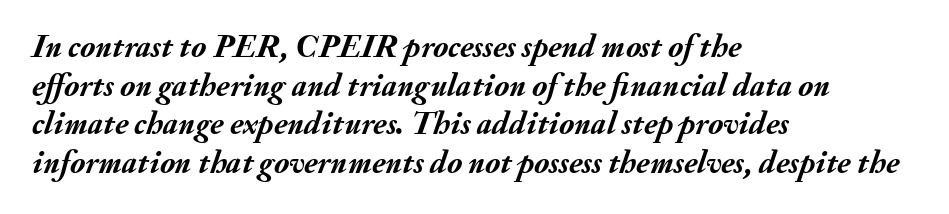
Letters rest on an invisible, unmarked baseline. You could not count columns in this text — the font is proportionally spaced. The compositor pushed each line to the left boundary. Short note: letters normally spaced. How heavy is the stroke? Heavy — this is a bold. This sample uses an oblique cut, with every glyph tilted off the vertical.
